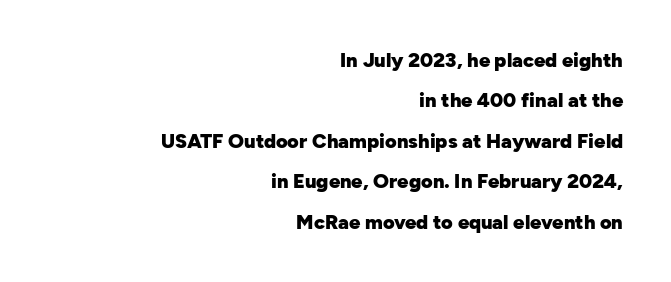
Tall strokes in this sample are plumb rather than angled. The strip under each line holds only bare page. Spacing between characters is what you'd get straight out of the box. Typeset ragged left — the right edge is the straight one.
